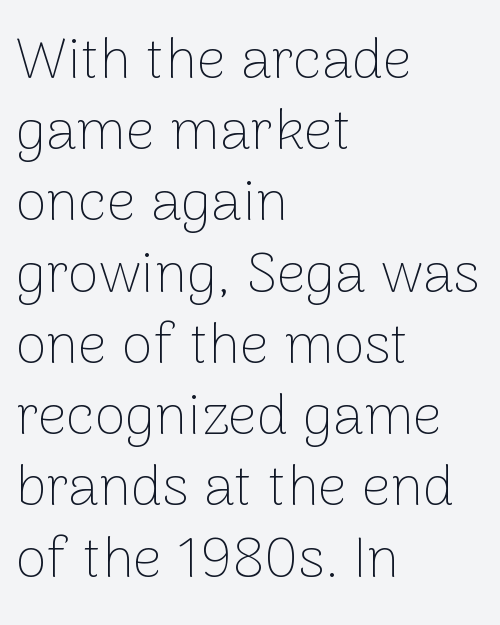
{"serif": "no", "italic": "no", "bold": "no", "weight": "thin", "width": "normal", "stroke_contrast": "low", "x_height": "medium", "monospaced": "no", "underline": "no", "align": "left", "line_spacing": "normal", "line_spacing_ratio": 1.25, "letter_spacing": "normal", "letter_spacing_em": 0.0, "glyph_px": 57}
